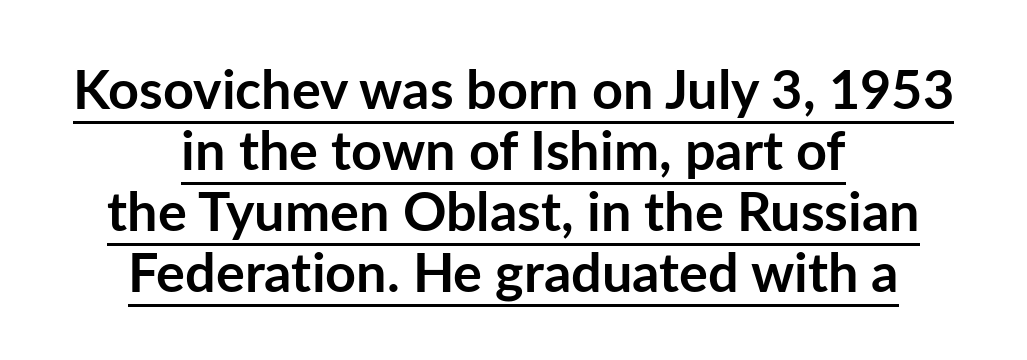
The image shows 54 px semibold sans-serif type, upright; set centered, tight line spacing (1.13x), normal letter spacing, underlined; low stroke contrast and a medium x-height.
